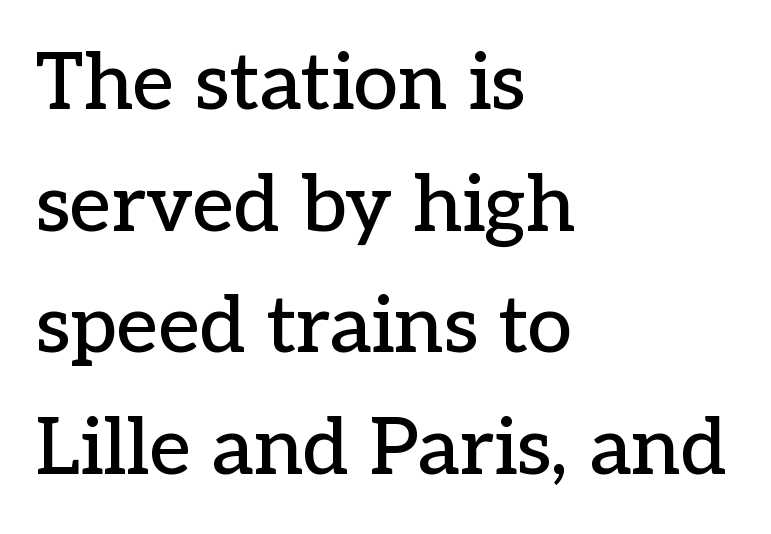
{"serif": "yes", "italic": "no", "width": "normal", "stroke_contrast": "low", "x_height": "medium", "monospaced": "no", "underline": "no", "align": "left", "line_spacing": "normal", "line_spacing_ratio": 1.52, "letter_spacing": "normal", "letter_spacing_em": 0.0, "glyph_px": 80}
